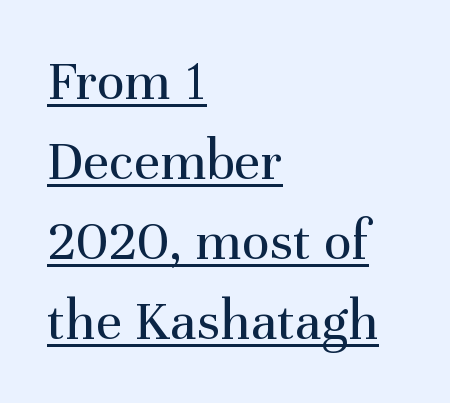
Nobody touched the tracking dial on this one. Posture: straight, roman, zero tilt. Note: serifs present on the glyphs. This sample has the flowing, uneven cadence of proportional lettering.
